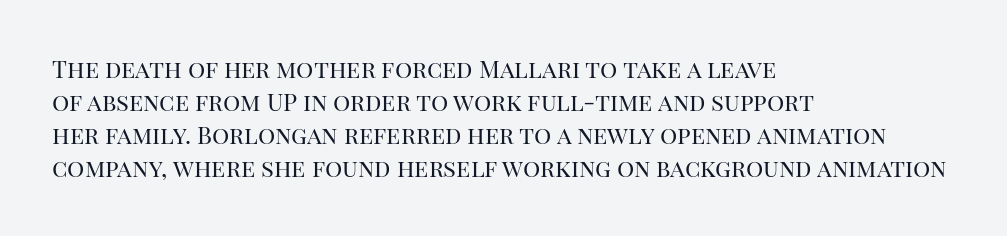
Q: Is the text bold? A: No.
Q: Is the text italic (slanted)? A: No, it is upright.
Q: Is the text underlined? A: No.
Q: How is the paragraph aligned? A: Left-aligned.
Q: Is the spacing between letters normal or unusually wide? A: Normal.
Q: Is the spacing between lines tight, normal or loose? A: Normal.
